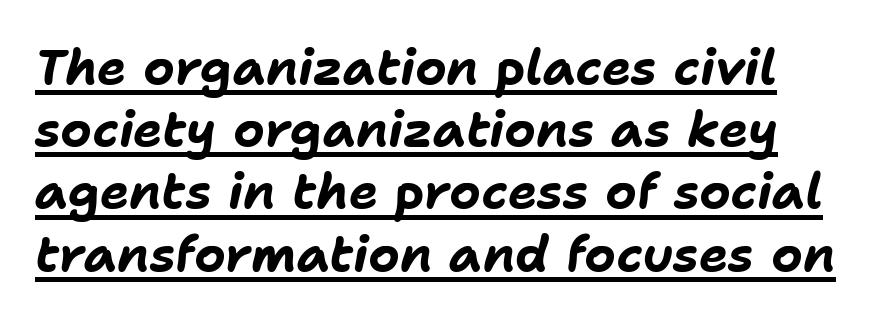
Q: Is the text bold? A: Yes.
Q: Is the text italic (slanted)? A: Yes, it leans right by about 11 degrees.
Q: Is the text underlined? A: Yes.
Q: Is the spacing between letters normal or unusually wide? A: Normal.
Q: Is the spacing between lines tight, normal or loose? A: Normal.
Q: Width (condensed, normal, or wide)? A: Normal.
Q: Stroke contrast? A: Low.
Q: x-height? A: Medium.
Q: Monospaced? A: No.
